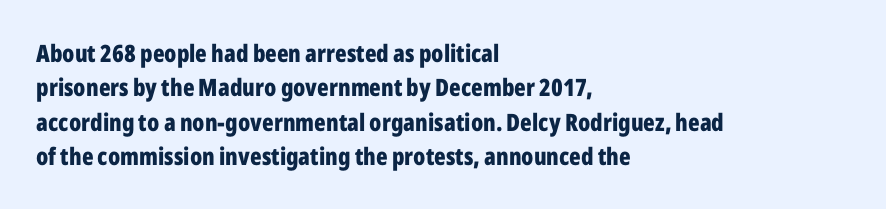
{"italic": "no", "bold": "yes", "underline": "no", "align": "left", "line_spacing": "normal", "line_spacing_ratio": 1.43, "letter_spacing": "normal", "letter_spacing_em": 0.0, "glyph_px": 24}
